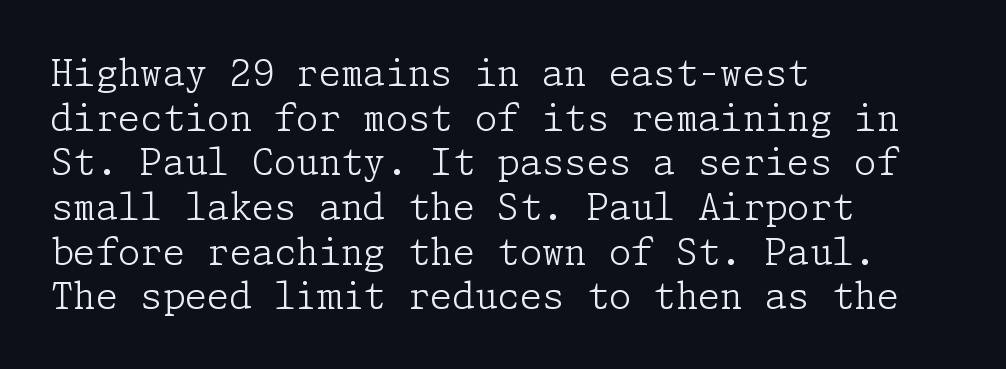
Q: Is the text bold? A: No.
Q: Is the text italic (slanted)? A: No, it is upright.
Q: Is the typeface a serif or a sans-serif typeface? A: Serif.
Q: Is the text underlined? A: No.
Q: How is the paragraph aligned? A: Left-aligned.
Q: Is the spacing between letters normal or unusually wide? A: Normal.
Q: Width (condensed, normal, or wide)? A: Normal.
Q: Stroke contrast? A: Low.
Q: x-height? A: Medium.
